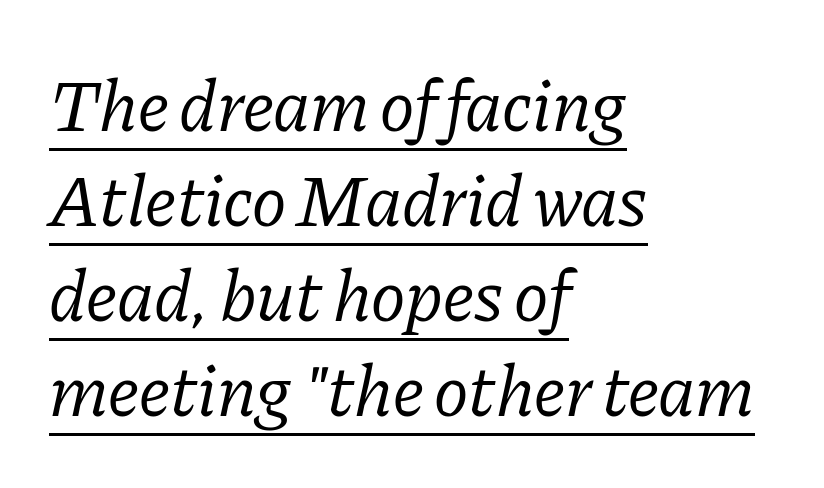
One-word summary of the alignment: left. The passage shown is typed in a proportional face where columns would drift. Slant detected: the letters are inclined. Nobody touched the tracking dial on this one. Heaviness? Minimal to ordinary, like unemphasized prose. Is there an underline? Yes — a line sits under the letters.
